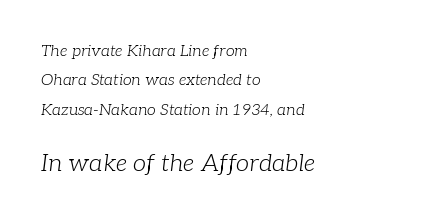
Q: Is the text bold? A: No.
Q: Is the text italic (slanted)? A: Yes, it leans right by about 7 degrees.
Q: Is the text underlined? A: No.
Q: How is the paragraph aligned? A: Left-aligned.
Q: Is the spacing between letters normal or unusually wide? A: Normal.
Q: Which block of text is set in a larger size, the first (top) or the second (bottom)? A: The second (bottom) one.
